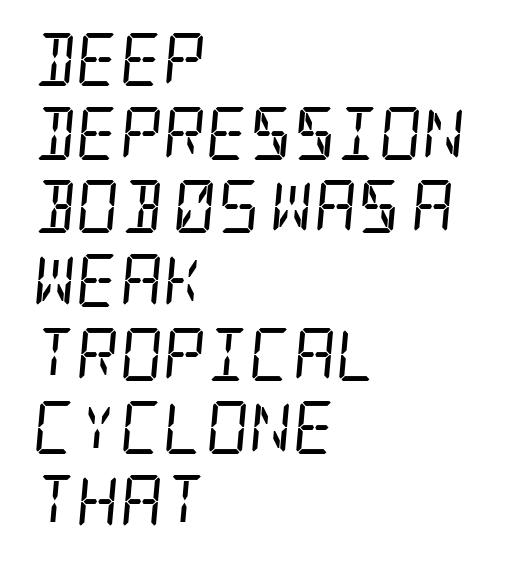
Each stroke keeps to a modest, everyday thickness or less. A student would call this left alignment; a typographer would say flush left, rag right. The axis of the letterforms is tilted away from vertical. Reading down the column, the eye jumps a familiar distance to each next line. The typeface chosen for these lines features serifs. Does extra space separate the letters? No, they use regular spacing.
